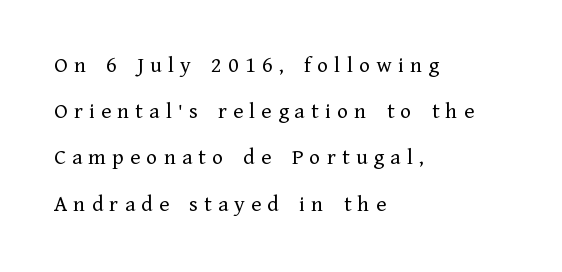
All the whitespace from short lines collects on the right. Rows of type keep a wide berth in the vertical direction. This reads as an unemphasized weight, regular at the heaviest. Letters rest on an invisible, unmarked baseline.
